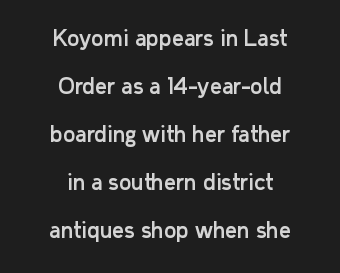
The image shows 21 px text type, upright; set centered, loose line spacing (2.29x), normal letter spacing, not underlined.
